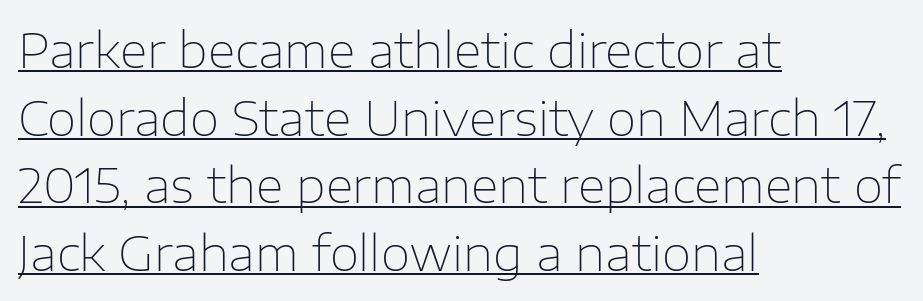
There is no visible air inserted between adjacent glyphs. Check the space under the baseline: a stroke is drawn there. This is not heavy type; no bold has been used. Do the characters align in a grid? No, the font is proportional.
